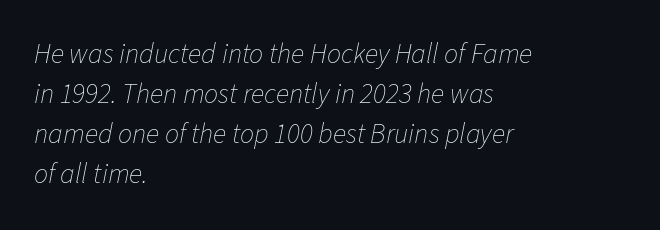
Q: Is the text bold? A: No.
Q: Is the text italic (slanted)? A: Yes, it leans right by about 11 degrees.
Q: Is the text underlined? A: No.
Q: How is the paragraph aligned? A: Left-aligned.
Q: Is the spacing between letters normal or unusually wide? A: Normal.
Q: Is the spacing between lines tight, normal or loose? A: Normal.
Q: Width (condensed, normal, or wide)? A: Normal.
Q: Stroke contrast? A: Low.
Q: x-height? A: Medium.
Q: Monospaced? A: No.
